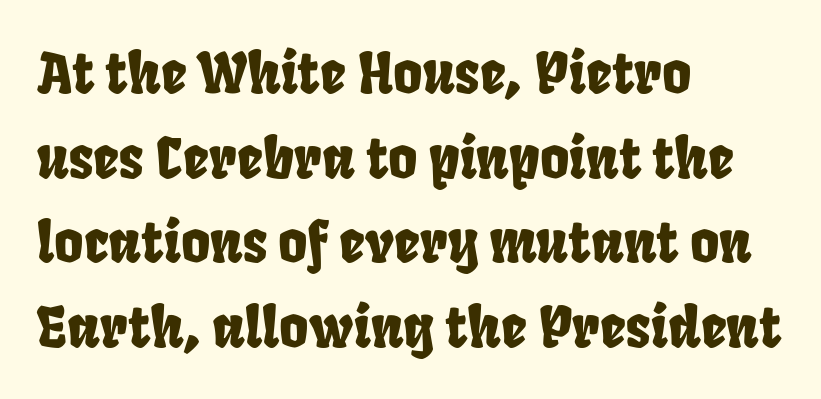
The image shows 56 px condensed sans-serif type; set left-aligned, normal line spacing (1.51x), normal letter spacing, not underlined; low stroke contrast and a large x-height.
